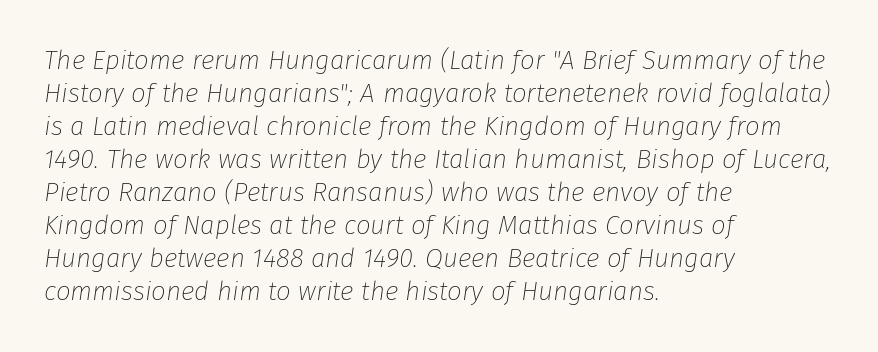
This sample is left-justified, so line endings fall wherever the words run out. Here the glyphs are tracked normally, forming tight word shapes. Nothing heavy about these letters — not bold at all. The space between consecutive lines is moderate. The gap between lines stays unmarked. The font's italic variant was chosen for this text.
